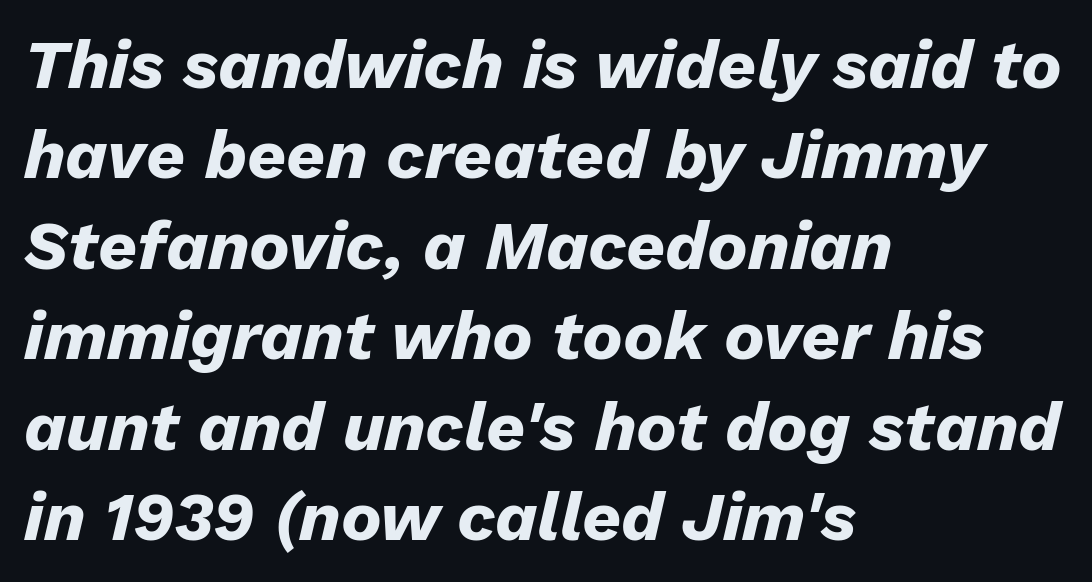
Q: Is the text bold? A: Yes.
Q: Is the text italic (slanted)? A: Yes, it leans right by about 13 degrees.
Q: Is the text underlined? A: No.
Q: How is the paragraph aligned? A: Left-aligned.
Q: Is the spacing between letters normal or unusually wide? A: Normal.
Q: Is the spacing between lines tight, normal or loose? A: Normal.
Q: Width (condensed, normal, or wide)? A: Normal.
Q: Stroke contrast? A: Low.
Q: x-height? A: Medium.
Q: Monospaced? A: No.
